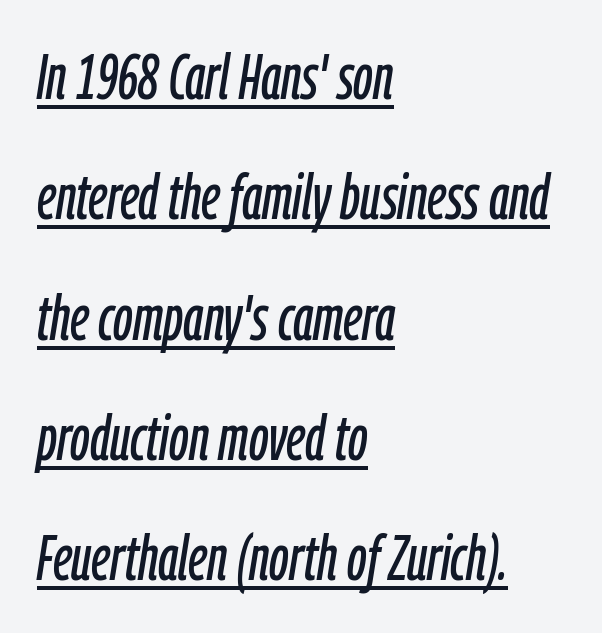
Q: Is the text italic (slanted)? A: Yes, it leans right by about 9 degrees.
Q: Is the text underlined? A: Yes.
Q: How is the paragraph aligned? A: Left-aligned.
Q: Is the spacing between letters normal or unusually wide? A: Normal.
Q: Width (condensed, normal, or wide)? A: Condensed.
Q: Stroke contrast? A: Low.
Q: x-height? A: Medium.
Q: Monospaced? A: No.
